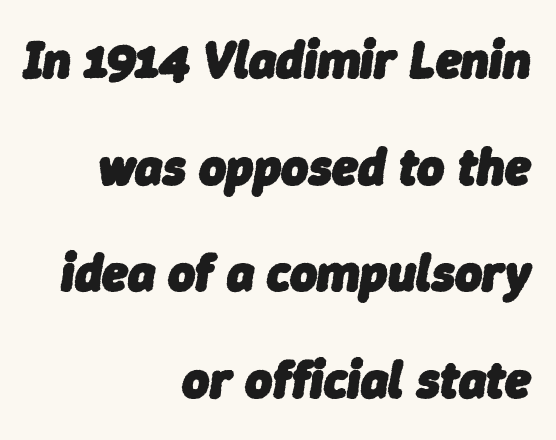
The image shows 52 px heavy type, italic (leaning right); set right-aligned, loose line spacing (2.05x), normal letter spacing, not underlined; low stroke contrast and a medium x-height.
